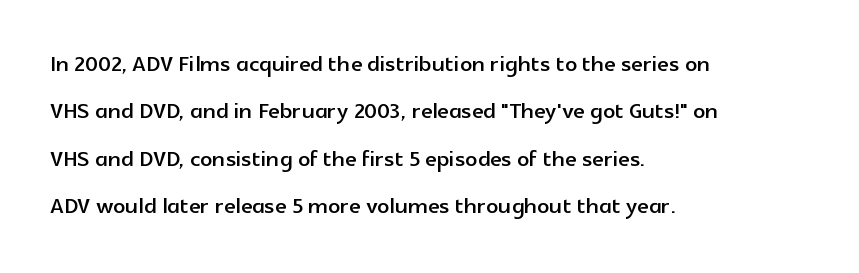
The image shows 30 px sans-serif type, upright; set left-aligned, normal line spacing (1.58x), normal letter spacing, not underlined; a medium x-height.
